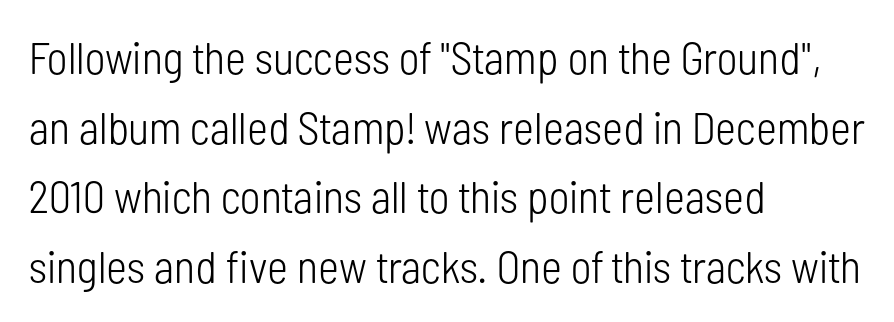
Q: Is the text bold? A: No.
Q: Is the text italic (slanted)? A: No, it is upright.
Q: Is the typeface a serif or a sans-serif typeface? A: Sans-serif.
Q: Is the text underlined? A: No.
Q: How is the paragraph aligned? A: Left-aligned.
Q: Is the spacing between letters normal or unusually wide? A: Normal.
Q: Is the spacing between lines tight, normal or loose? A: Normal.
Q: Width (condensed, normal, or wide)? A: Condensed.
Q: Stroke contrast? A: Low.
Q: x-height? A: Medium.
Q: Monospaced? A: No.
